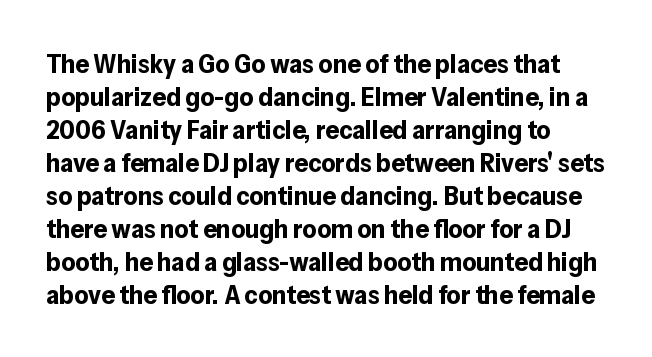
The passage shown is emphatically bold. A clean baseline with only descenders dipping below it. The axis of the letterforms is exactly vertical. Glyph-to-glyph distance matches everyday printed text.
